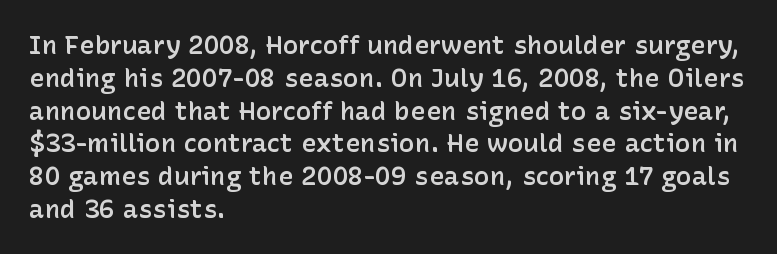
Typesetter's note: demi weight, one step under bold. Casual observation: everything's shoved over to the left. Words float on clear page, feet unadorned. The type sits square on the baseline with zero lean. Evenly set lines give the paragraph a standard silhouette. No extra tracking has been applied to these lines.
